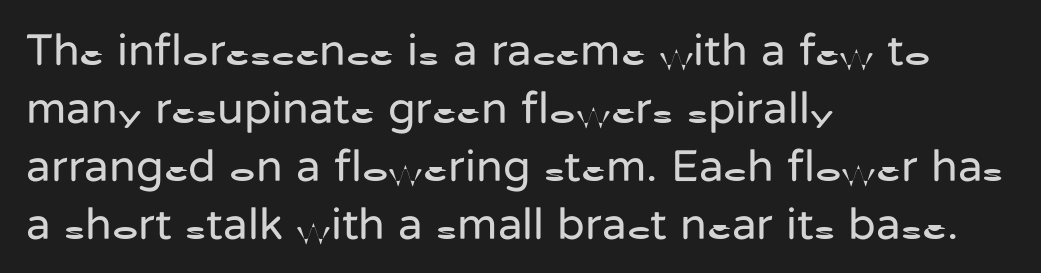
The specimen reads as upright at a glance. Line starts are locked; line ends wander. You could not count columns in this text — the font is proportionally spaced. Glyph-to-glyph distance matches everyday printed text. The font sits on the lighter half of the weight spectrum, regular included. The letters carry no serifs — their stems end cleanly without finishing strokes.
